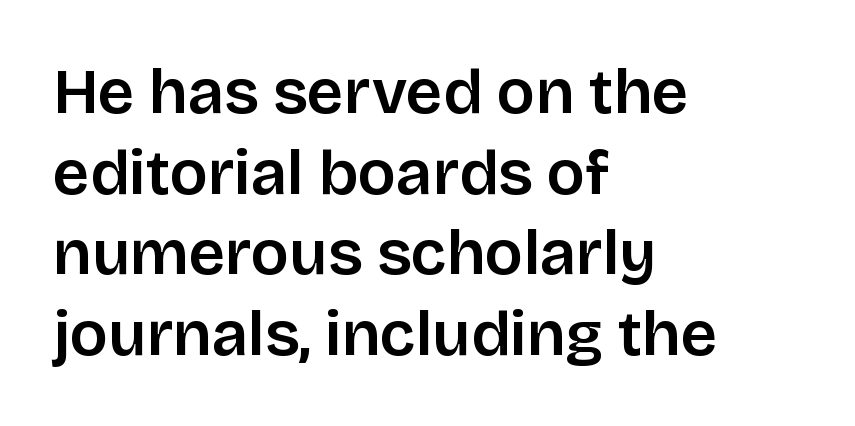
The rendering uses a moderate line-height, typical for paragraphs. Observe the ordinary spacing: letters are neighbours, not strangers. The typography opts for an upright posture over an oblique one. Weight check: semibold — heavier than regular, not quite bold. These lines are composed in type without serifs. Caption: multi-line text, flush left, ragged right.
